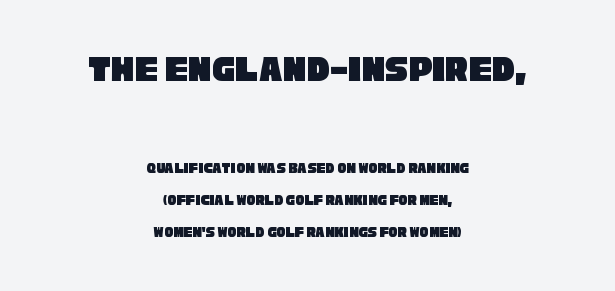
The image shows 38 px condensed sans-serif type; set centered, loose line spacing (2.13x), normal letter spacing, not underlined; the first (top) block is 2.53x larger; low stroke contrast and a large x-height.
